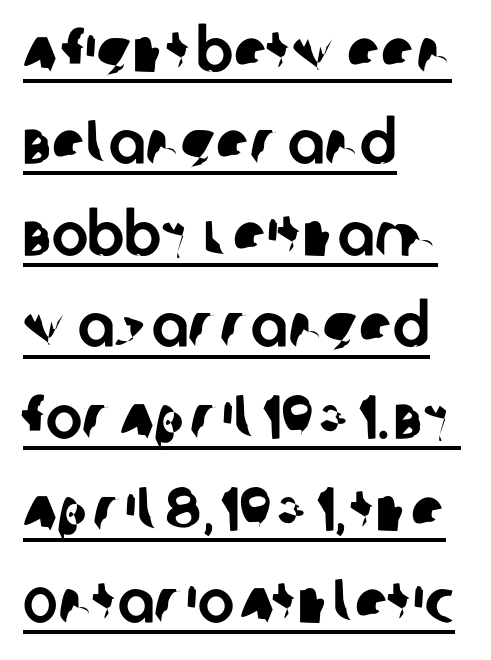
Typeset ragged right — the left edge is the straight one. Is this a fixed-width face? No — the glyphs have proportional, varying widths. Is there an underline? Yes — a line sits under the letters. Look at the bottom of the vertical strokes: they stop flat, with no serifs.
